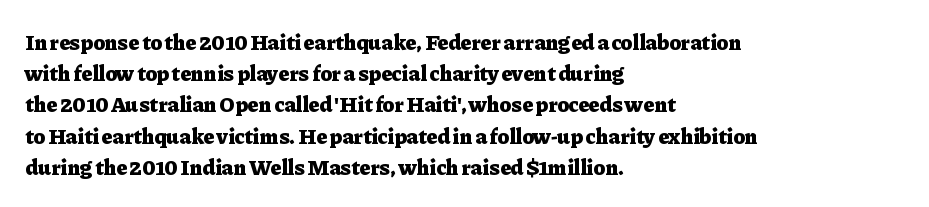
The image shows 22 px bold type, upright; set left-aligned, normal line spacing (1.42x), normal letter spacing, not underlined.
